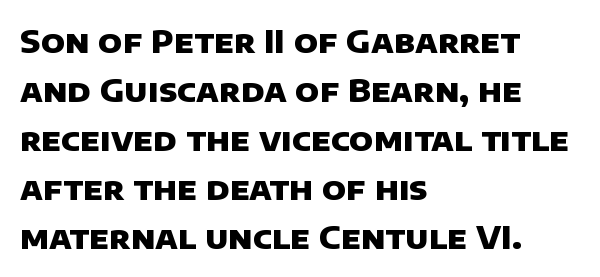
Q: Is the text bold? A: Yes.
Q: Is the typeface a serif or a sans-serif typeface? A: Sans-serif.
Q: Is the text underlined? A: No.
Q: How is the paragraph aligned? A: Left-aligned.
Q: Is the spacing between letters normal or unusually wide? A: Normal.
Q: Is the spacing between lines tight, normal or loose? A: Normal.
Q: Width (condensed, normal, or wide)? A: Normal.
Q: Stroke contrast? A: Low.
Q: x-height? A: Large.
Q: Monospaced? A: No.
